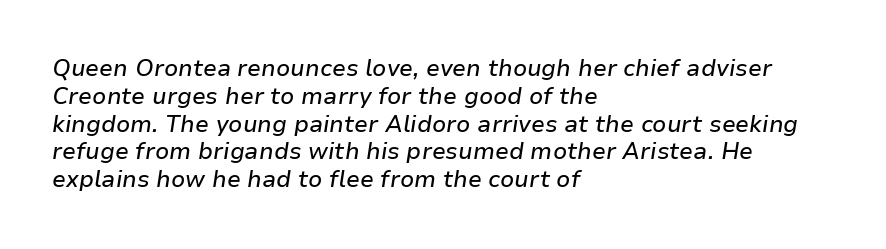
The image shows 23 px text type, italic (leaning right); set left-aligned, line spacing 1.21x, normal letter spacing, not underlined.
